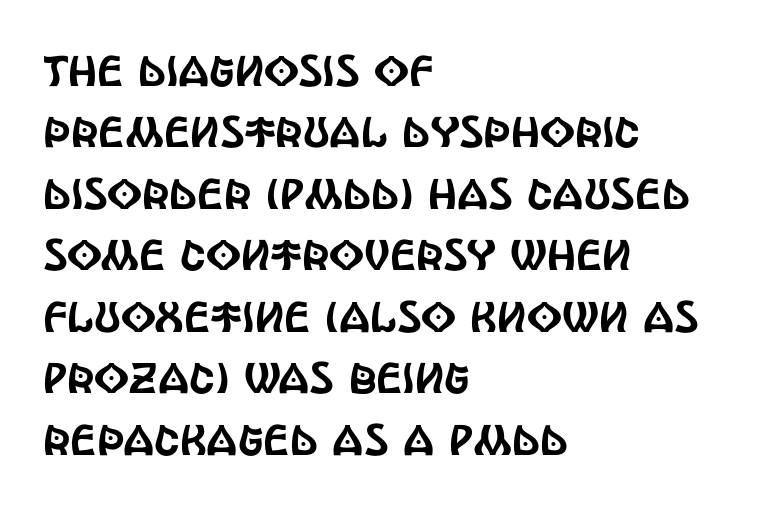
Q: Is the text italic (slanted)? A: No, it is upright.
Q: Is the typeface a serif or a sans-serif typeface? A: Sans-serif.
Q: Is the text underlined? A: No.
Q: How is the paragraph aligned? A: Left-aligned.
Q: Is the spacing between letters normal or unusually wide? A: Normal.
Q: Is the spacing between lines tight, normal or loose? A: Normal.
Q: Width (condensed, normal, or wide)? A: Condensed.
Q: x-height? A: Large.
Q: Monospaced? A: No.
